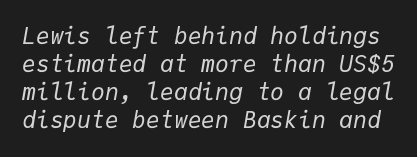
{"italic": "yes", "lean": "right", "slant_degrees": 9, "bold": "no", "underline": "no", "line_spacing_ratio": 1.22, "letter_spacing": "normal", "letter_spacing_em": 0.0, "glyph_px": 23}
